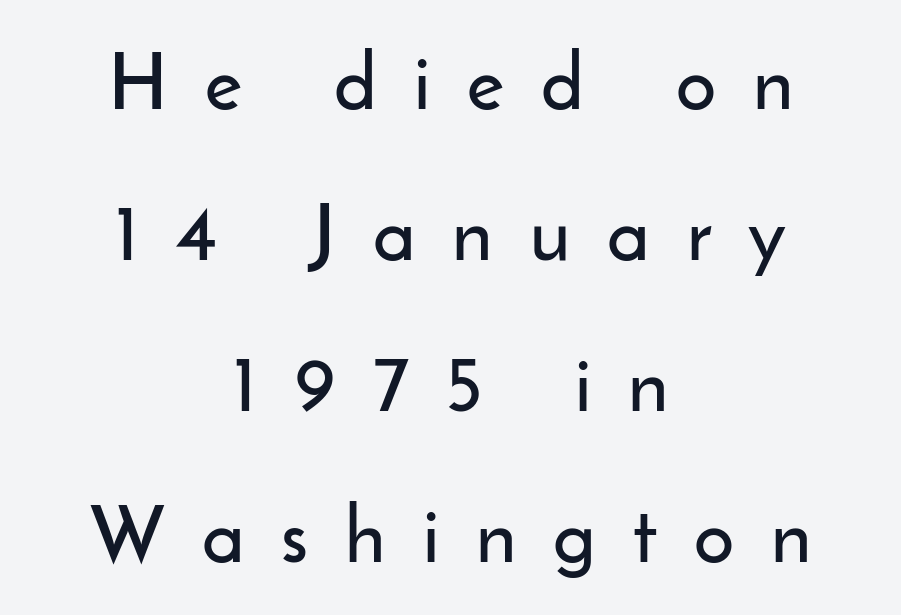
Q: Is the text italic (slanted)? A: No, it is upright.
Q: Is the typeface a serif or a sans-serif typeface? A: Sans-serif.
Q: Is the text underlined? A: No.
Q: How is the paragraph aligned? A: Centered.
Q: Is the spacing between letters normal or unusually wide? A: Unusually wide.
Q: Is the spacing between lines tight, normal or loose? A: Loose.
Q: Width (condensed, normal, or wide)? A: Normal.
Q: Stroke contrast? A: Low.
Q: x-height? A: Small.
Q: Monospaced? A: No.
